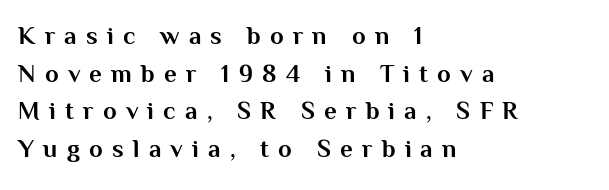
The image shows 25 px bold type, upright; set left-aligned, normal line spacing (1.51x), unusually wide letter spacing (+0.37 em), not underlined.
